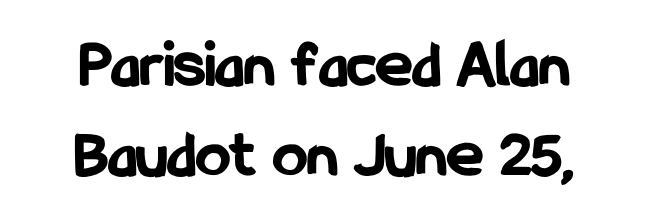
Nothing unusual about the tracking: characters are spaced as the font intends. A sans-serif font was chosen for this passage. Reading down the block, each line starts at a different indent, mirrored at its end. The rendering uses natural spacing where letterforms have individual widths. This block has exactly the height ordinary leading produces. When letters stand straight like this, we call the style roman or upright.
